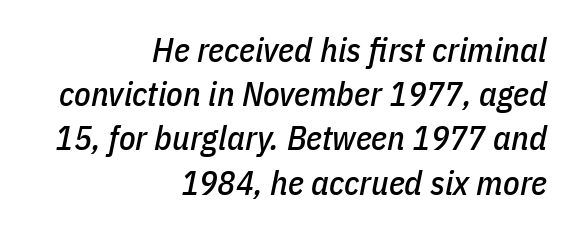
Anything drawn beneath the words? Only blank space. Standard letterfit; no display-style spreading of the glyphs. Where is the straight margin? On the right. Looks like regular typesetting: each glyph gets only the width it needs. The passage shown stacks its lines at a standard gap. Designer's note — italics engaged.
